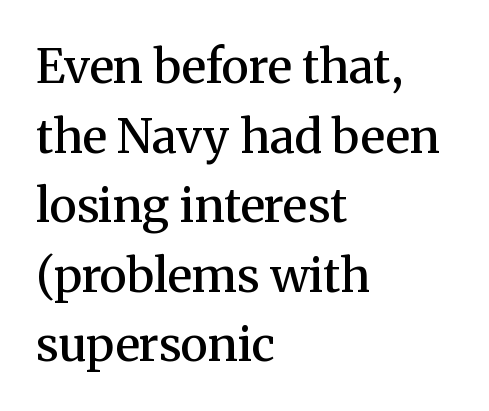
The strokes are fattened partway — semibold, not bold. The lettering holds an erect, upright posture throughout. The typesetter chose a ragged-right arrangement here. In terms of letterspacing, this is plain default setting. Think of a printed novel: that variable character pitch is what you see here.
